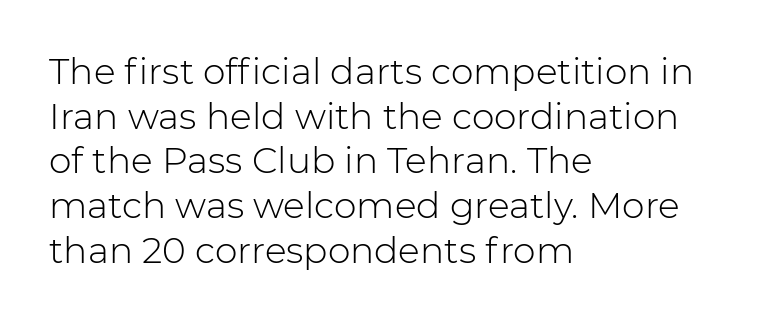
It's the straight-up-and-down kind of type. Type without underlining. Tracking value appears to be zero — textbook default spacing. The passage shown is not bold in any degree.
